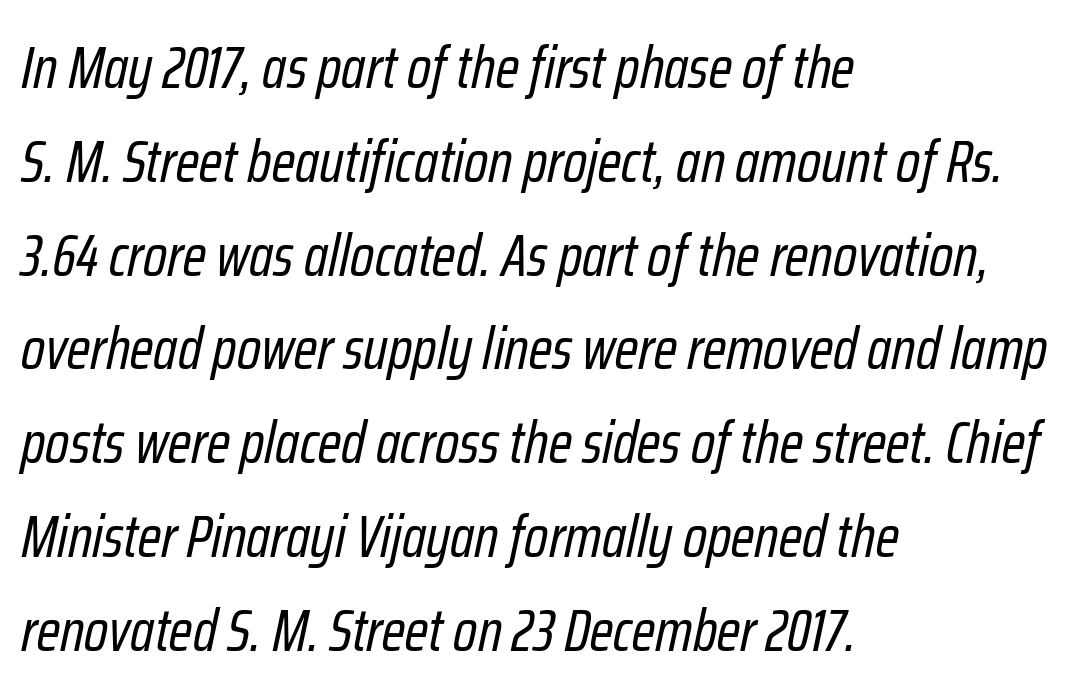
{"italic": "yes", "lean": "right", "slant_degrees": 12, "bold": "no", "weight": "regular", "width": "condensed", "stroke_contrast": "low", "x_height": "medium", "monospaced": "no", "underline": "no", "align": "left", "line_spacing": "normal", "line_spacing_ratio": 1.59, "letter_spacing": "normal", "letter_spacing_em": 0.0, "glyph_px": 59}
